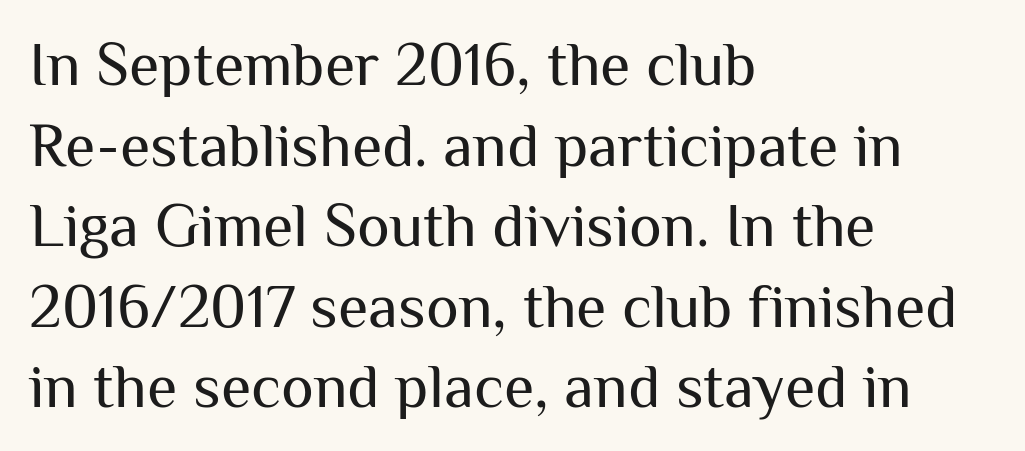
Q: Is the text bold? A: No.
Q: Is the text italic (slanted)? A: No, it is upright.
Q: Is the typeface a serif or a sans-serif typeface? A: Sans-serif.
Q: Is the text underlined? A: No.
Q: How is the paragraph aligned? A: Left-aligned.
Q: Is the spacing between letters normal or unusually wide? A: Normal.
Q: Is the spacing between lines tight, normal or loose? A: Normal.
Q: Width (condensed, normal, or wide)? A: Normal.
Q: Stroke contrast? A: Medium.
Q: x-height? A: Medium.
Q: Monospaced? A: No.
